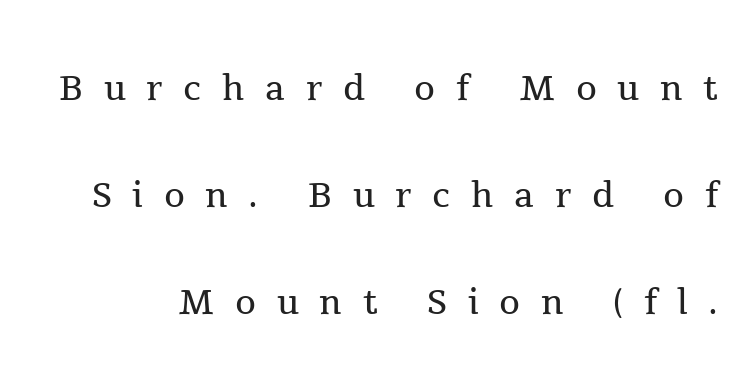
Q: Is the text bold? A: No.
Q: Is the text italic (slanted)? A: No, it is upright.
Q: Is the typeface a serif or a sans-serif typeface? A: Serif.
Q: Is the text underlined? A: No.
Q: Is the spacing between letters normal or unusually wide? A: Unusually wide.
Q: Is the spacing between lines tight, normal or loose? A: Loose.
Q: Width (condensed, normal, or wide)? A: Normal.
Q: x-height? A: Medium.
Q: Monospaced? A: No.
